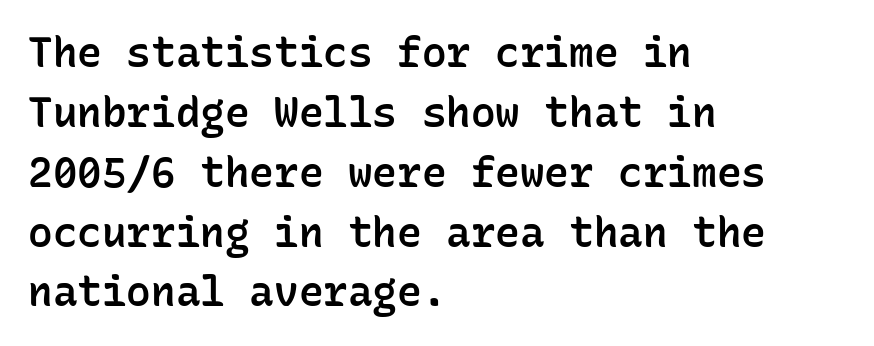
You could count columns in this text — the font is strictly monospaced. Weight check: semibold — heavier than regular, not quite bold. Tracking here is standard; glyphs follow each other at the usual distance. Each line starts at the same left margin while the right side varies.
